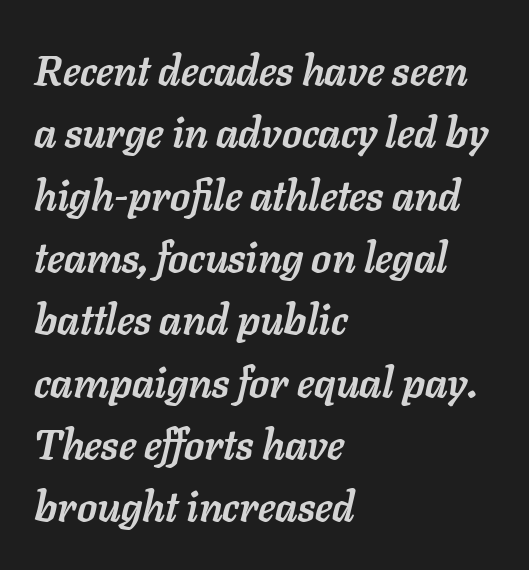
Spacing between characters is what you'd get straight out of the box. The gap between lines stays unmarked. Caption: multi-line text, flush left, ragged right. A typesetter would call this leading conventional body-copy spacing. A typesetter would call this proportional, since set widths differ per character.
